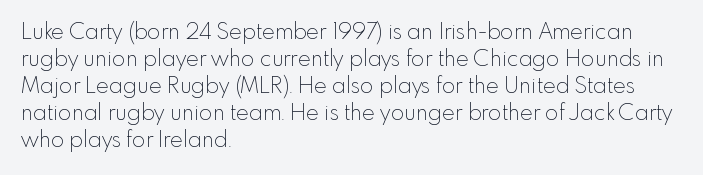
{"italic": "no", "bold": "no", "underline": "no", "align": "left", "line_spacing_ratio": 1.23, "letter_spacing": "normal", "letter_spacing_em": 0.0, "glyph_px": 22}
